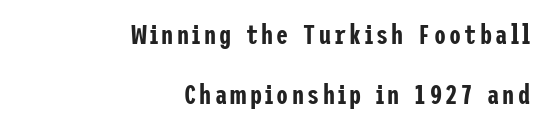
{"italic": "no", "underline": "no", "align": "right", "line_spacing": "loose", "line_spacing_ratio": 2.22, "glyph_px": 27}
